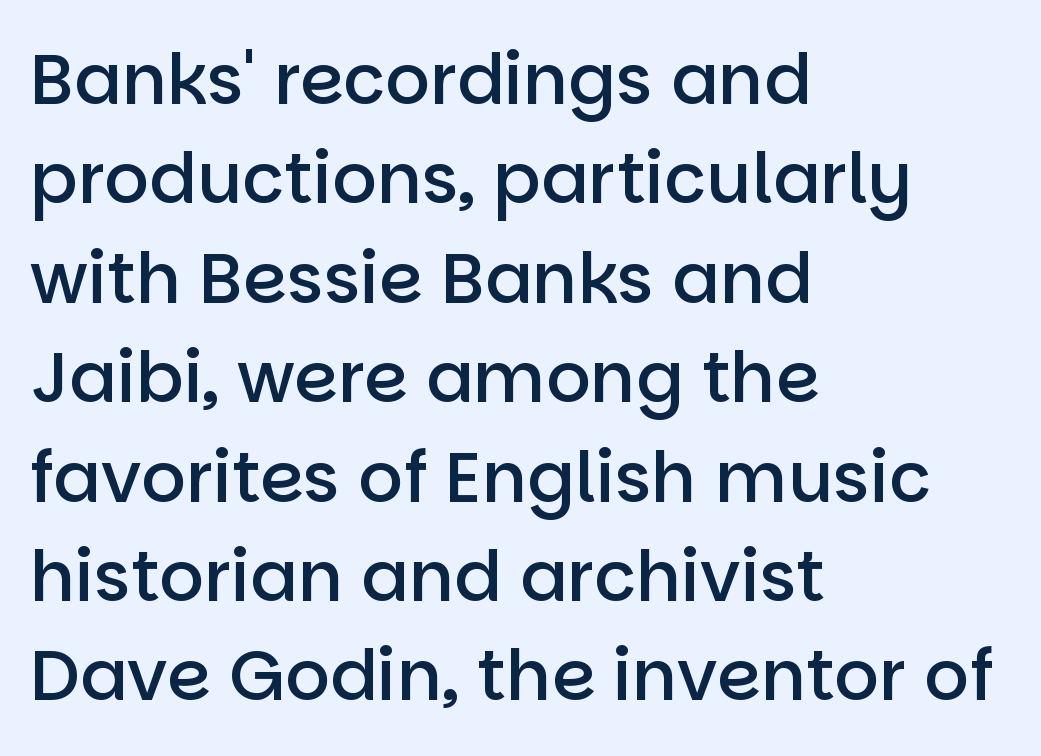
Q: Is the text bold? A: Semi-bold.
Q: Is the text italic (slanted)? A: No, it is upright.
Q: Is the typeface a serif or a sans-serif typeface? A: Sans-serif.
Q: Is the text underlined? A: No.
Q: How is the paragraph aligned? A: Left-aligned.
Q: Is the spacing between letters normal or unusually wide? A: Normal.
Q: Is the spacing between lines tight, normal or loose? A: Normal.
Q: Width (condensed, normal, or wide)? A: Normal.
Q: Stroke contrast? A: Low.
Q: x-height? A: Large.
Q: Monospaced? A: No.
